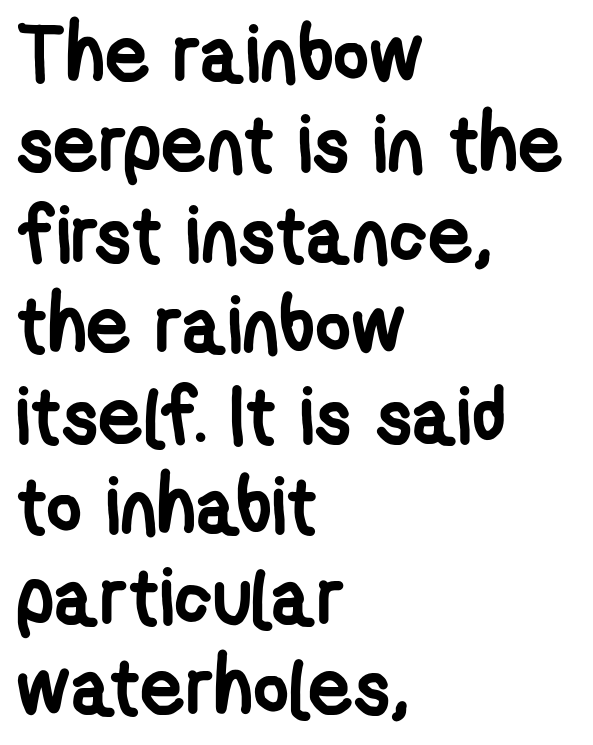
Q: Is the text bold? A: Yes.
Q: Is the typeface a serif or a sans-serif typeface? A: Sans-serif.
Q: Is the text underlined? A: No.
Q: How is the paragraph aligned? A: Left-aligned.
Q: Is the spacing between letters normal or unusually wide? A: Normal.
Q: Width (condensed, normal, or wide)? A: Condensed.
Q: Stroke contrast? A: Low.
Q: x-height? A: Medium.
Q: Monospaced? A: No.
